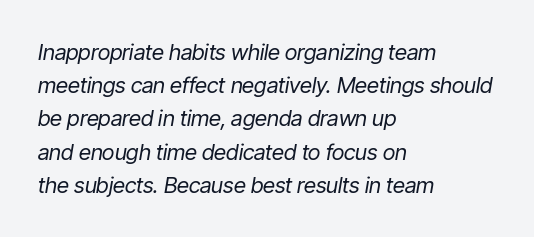
{"italic": "yes", "lean": "right", "slant_degrees": 9, "bold": "no", "underline": "no", "align": "left", "line_spacing": "normal", "line_spacing_ratio": 1.51, "letter_spacing": "normal", "letter_spacing_em": 0.0, "glyph_px": 22}
